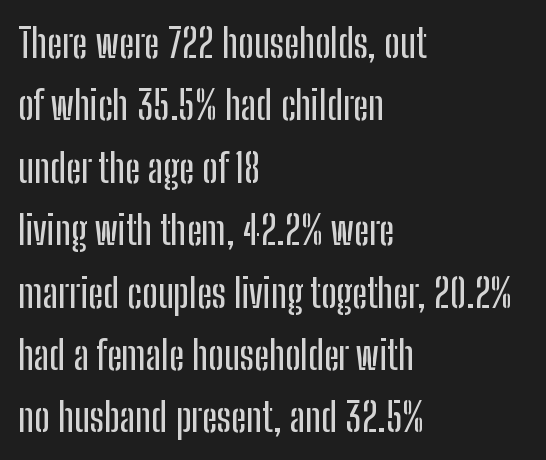
Q: Is the text italic (slanted)? A: No, it is upright.
Q: Is the typeface a serif or a sans-serif typeface? A: Sans-serif.
Q: Is the text underlined? A: No.
Q: How is the paragraph aligned? A: Left-aligned.
Q: Is the spacing between letters normal or unusually wide? A: Normal.
Q: Is the spacing between lines tight, normal or loose? A: Normal.
Q: Width (condensed, normal, or wide)? A: Condensed.
Q: Stroke contrast? A: Low.
Q: x-height? A: Medium.
Q: Monospaced? A: No.
